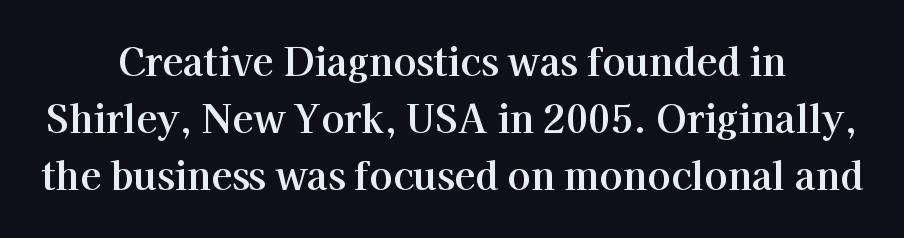
{"serif": "yes", "italic": "no", "width": "normal", "stroke_contrast": "high", "x_height": "medium", "monospaced": "no", "underline": "no", "align": "center", "line_spacing": "normal", "line_spacing_ratio": 1.5, "letter_spacing": "normal", "letter_spacing_em": 0.0, "glyph_px": 38}
